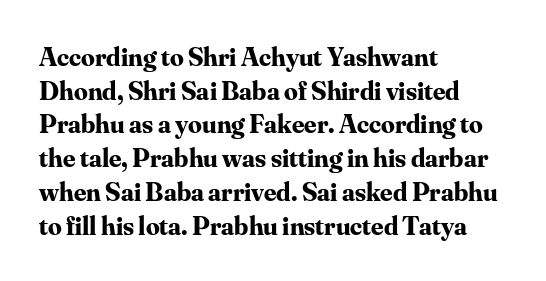
{"italic": "no", "bold": "yes", "underline": "no", "align": "left", "line_spacing": "normal", "line_spacing_ratio": 1.25, "letter_spacing": "normal", "letter_spacing_em": 0.0, "glyph_px": 27}
